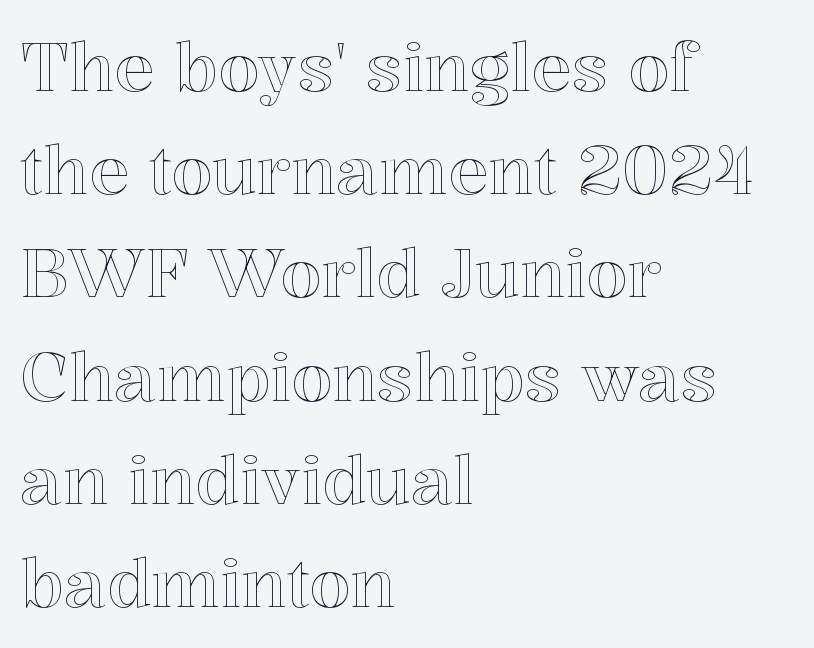
Q: Is the text italic (slanted)? A: No, it is upright.
Q: Is the text underlined? A: No.
Q: How is the paragraph aligned? A: Left-aligned.
Q: Is the spacing between letters normal or unusually wide? A: Normal.
Q: Is the spacing between lines tight, normal or loose? A: Normal.
Q: Width (condensed, normal, or wide)? A: Normal.
Q: x-height? A: Medium.
Q: Monospaced? A: No.
